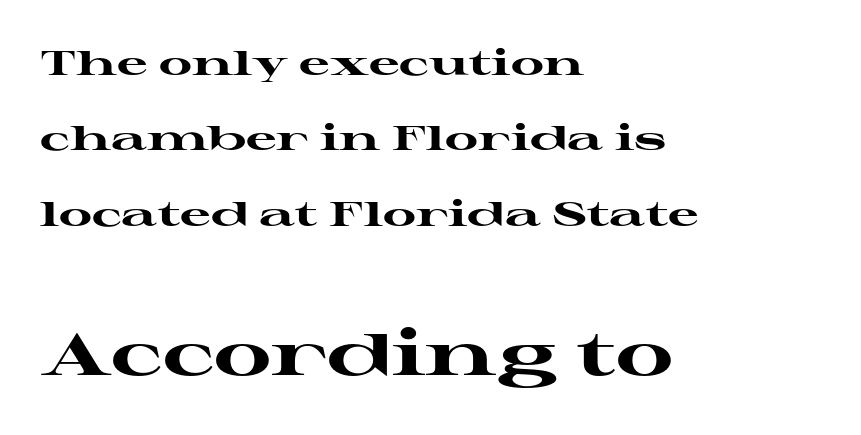
Q: Is the text bold? A: Yes.
Q: Is the text italic (slanted)? A: No, it is upright.
Q: Is the typeface a serif or a sans-serif typeface? A: Serif.
Q: Is the text underlined? A: No.
Q: How is the paragraph aligned? A: Left-aligned.
Q: Is the spacing between letters normal or unusually wide? A: Normal.
Q: Is the spacing between lines tight, normal or loose? A: Loose.
Q: Which block of text is set in a larger size, the first (top) or the second (bottom)? A: The second (bottom) one.
Q: Width (condensed, normal, or wide)? A: Wide.
Q: Stroke contrast? A: High.
Q: x-height? A: Medium.
Q: Monospaced? A: No.
